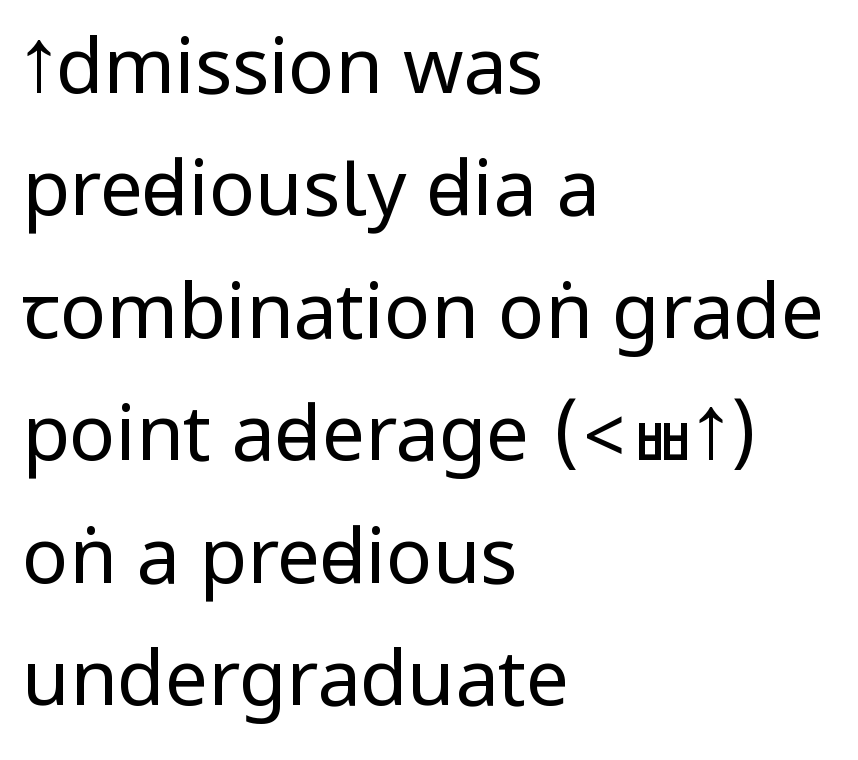
{"serif": "no", "italic": "no", "bold": "no", "weight": "regular", "width": "condensed", "stroke_contrast": "low", "underline": "no", "align": "left", "line_spacing": "normal", "line_spacing_ratio": 1.59, "letter_spacing": "normal", "letter_spacing_em": 0.0, "glyph_px": 77}
